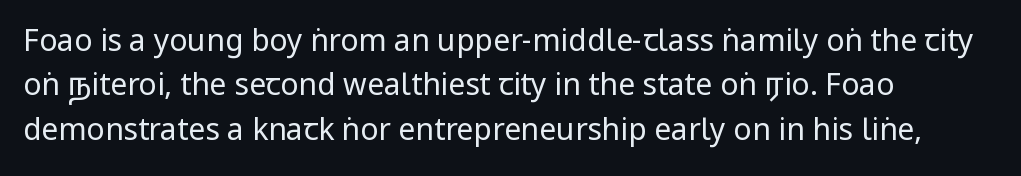
{"serif": "no", "italic": "no", "bold": "no", "weight": "regular", "width": "condensed", "stroke_contrast": "low", "x_height": "large", "monospaced": "no", "underline": "no", "align": "left", "line_spacing": "normal", "line_spacing_ratio": 1.48, "letter_spacing": "normal", "letter_spacing_em": 0.0, "glyph_px": 30}
